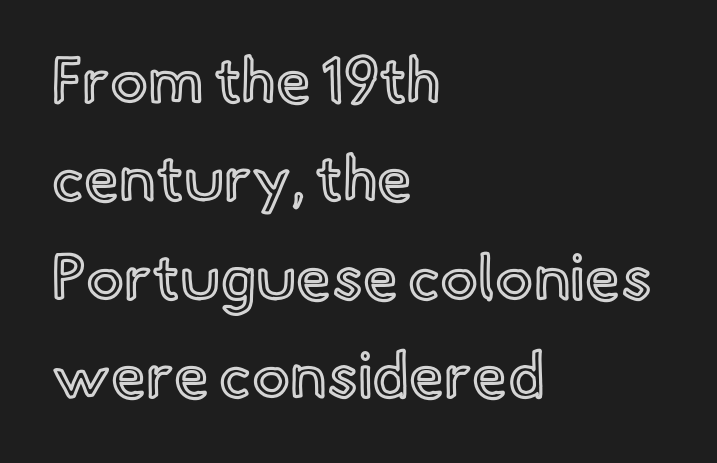
{"italic": "no", "width": "normal", "x_height": "small", "monospaced": "no", "underline": "no", "align": "left", "line_spacing": "normal", "line_spacing_ratio": 1.56, "letter_spacing": "normal", "letter_spacing_em": 0.0, "glyph_px": 63}
